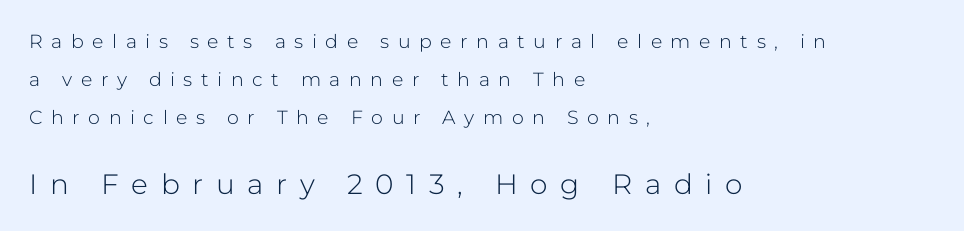
{"serif": "no", "italic": "no", "bold": "no", "weight": "light", "width": "normal", "stroke_contrast": "low", "x_height": "medium", "monospaced": "no", "underline": "no", "align": "left", "line_spacing": "loose", "line_spacing_ratio": 2.01, "letter_spacing": "wide", "letter_spacing_em": 0.45, "larger_block": "second", "size_ratio": 1.47, "glyph_px": 28}
